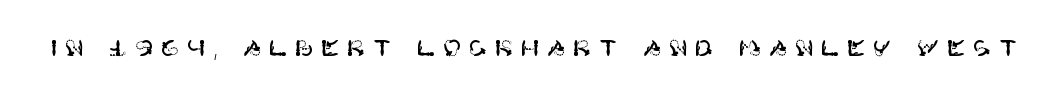
How are the letters spaced? Widely, with obvious added tracking. Upright lettering throughout. Clear beneath every line of the passage.
